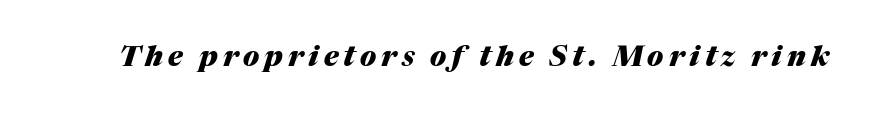
The image shows 28 px heavy type, italic (leaning right); set not underlined; medium stroke contrast and a medium x-height.
